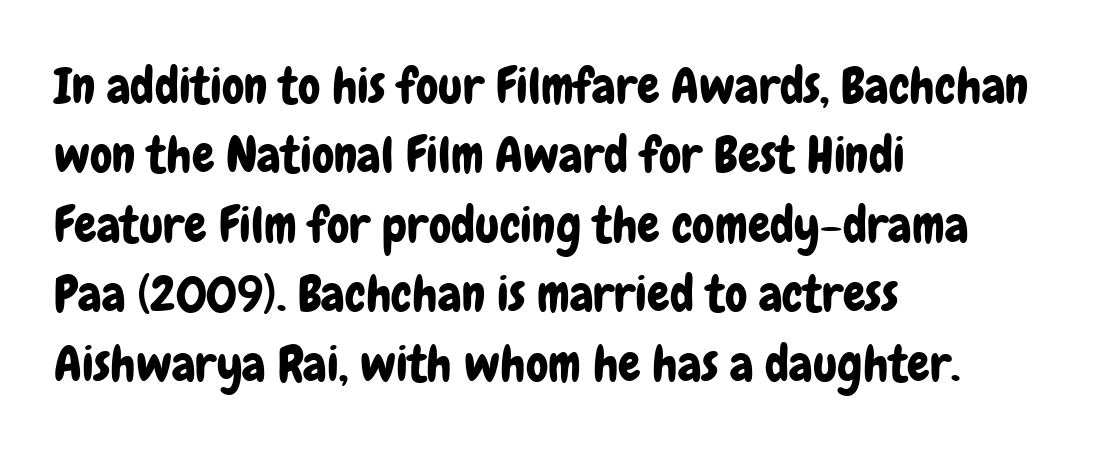
The image shows 50 px condensed sans-serif type, upright; set left-aligned, normal line spacing (1.39x), normal letter spacing, not underlined; low stroke contrast and a medium x-height.
